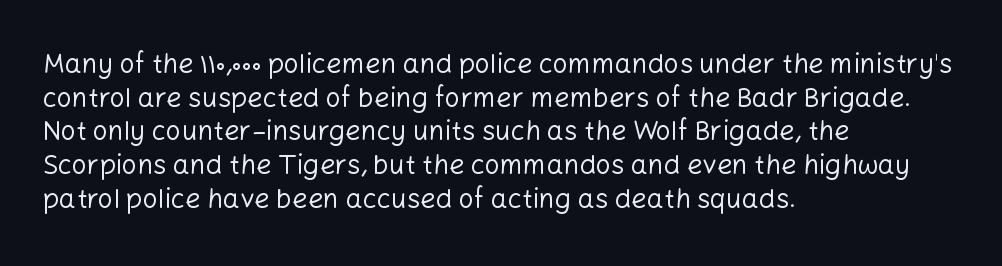
The image shows 27 px text type, upright; set left-aligned, normal line spacing (1.25x), normal letter spacing, not underlined.
